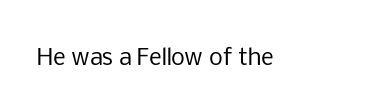
The space directly below the letters is spotless. Quick note: not italic, upright. The line texture is even and compact thanks to regular tracking. These glyphs show unthickened strokes, regular width or finer.
